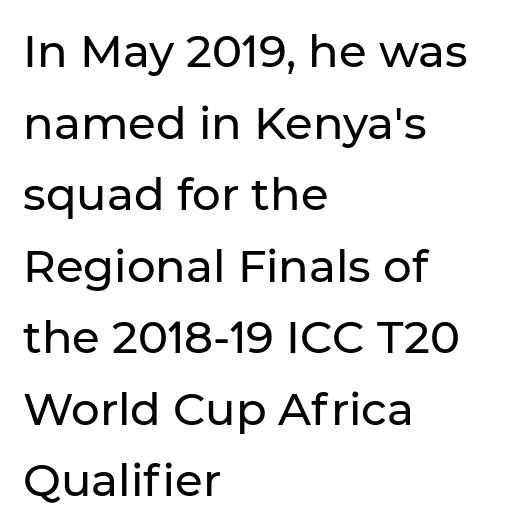
{"serif": "no", "italic": "no", "width": "normal", "stroke_contrast": "low", "x_height": "medium", "monospaced": "no", "underline": "no", "align": "left", "line_spacing": "normal", "line_spacing_ratio": 1.59, "letter_spacing": "normal", "letter_spacing_em": 0.0, "glyph_px": 45}
